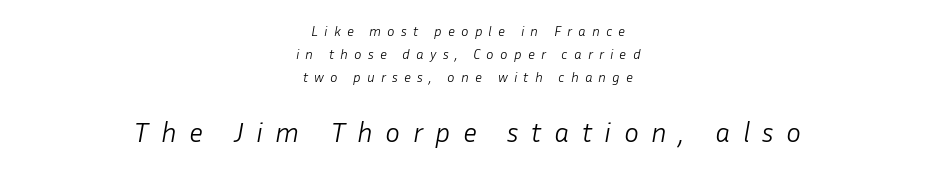
{"italic": "yes", "lean": "right", "slant_degrees": 10, "bold": "no", "weight": "light", "width": "normal", "stroke_contrast": "low", "x_height": "medium", "monospaced": "no", "underline": "no", "align": "center", "line_spacing": "normal", "line_spacing_ratio": 1.66, "letter_spacing": "wide", "letter_spacing_em": 0.44, "larger_block": "second", "size_ratio": 2.0, "glyph_px": 28}
